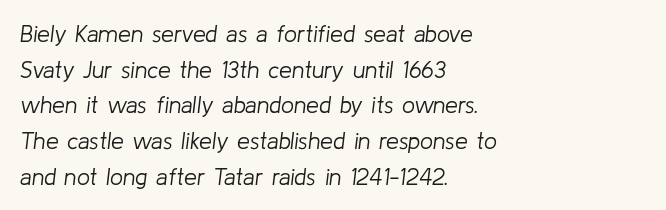
The image shows 23 px text type, italic (leaning right); set left-aligned, normal line spacing (1.55x), normal letter spacing, not underlined.
